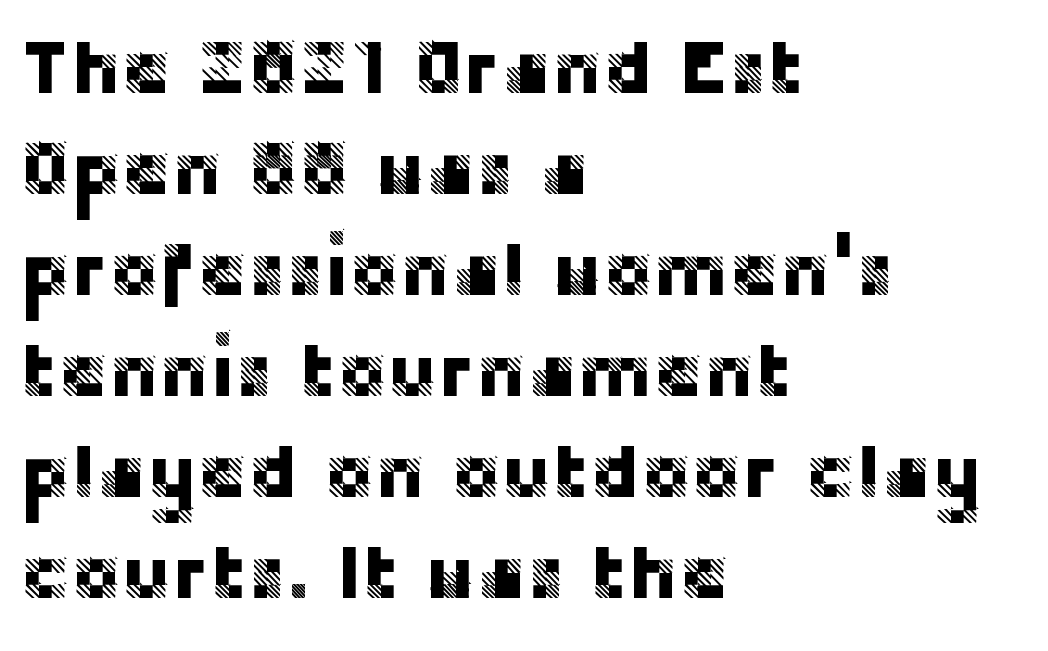
The image shows 76 px sans-serif type, upright; set left-aligned, normal line spacing (1.33x), normal letter spacing, not underlined; low stroke contrast and a large x-height.
